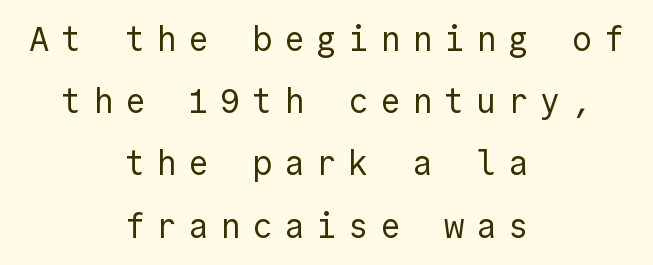
{"serif": "no", "italic": "no", "bold": "no", "weight": "regular", "width": "normal", "x_height": "medium", "underline": "no", "align": "center", "line_spacing_ratio": 1.83, "letter_spacing": "wide", "letter_spacing_em": 0.34, "glyph_px": 34}
